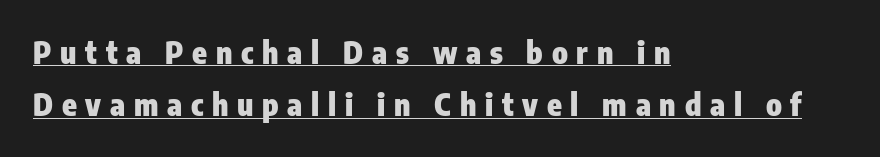
Q: Is the text bold? A: Yes.
Q: Is the text italic (slanted)? A: No, it is upright.
Q: Is the typeface a serif or a sans-serif typeface? A: Sans-serif.
Q: Is the text underlined? A: Yes.
Q: How is the paragraph aligned? A: Left-aligned.
Q: Is the spacing between letters normal or unusually wide? A: Unusually wide.
Q: Width (condensed, normal, or wide)? A: Condensed.
Q: Stroke contrast? A: Low.
Q: x-height? A: Medium.
Q: Monospaced? A: No.
